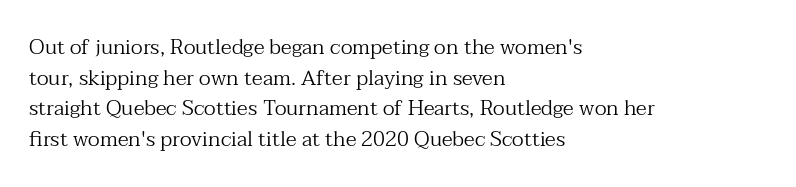
{"italic": "no", "bold": "no", "underline": "no", "align": "left", "line_spacing": "normal", "line_spacing_ratio": 1.46, "letter_spacing": "normal", "letter_spacing_em": 0.0, "glyph_px": 21}
